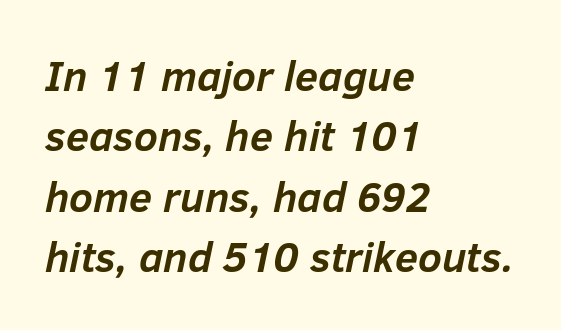
The image shows 42 px semibold type, italic (leaning right); set left-aligned, normal line spacing (1.44x), normal letter spacing, not underlined; low stroke contrast and a medium x-height.
